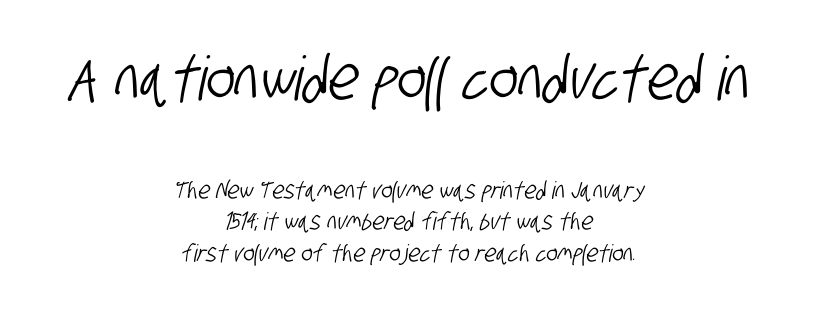
The image shows 61 px condensed sans-serif type; set centered, normal line spacing (1.31x), normal letter spacing, not underlined; the first (top) block is 2.54x larger; low stroke contrast and a large x-height.
